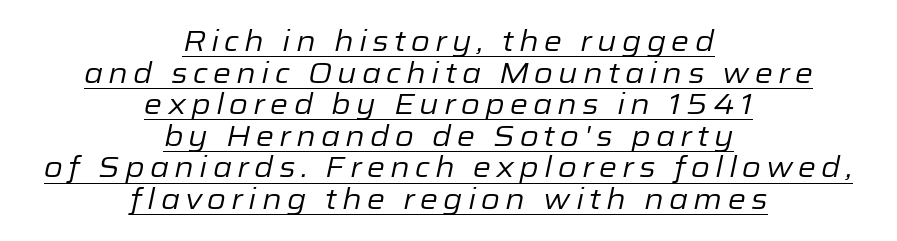
{"italic": "yes", "lean": "right", "slant_degrees": 12, "bold": "no", "weight": "regular", "width": "normal", "stroke_contrast": "low", "x_height": "medium", "monospaced": "no", "underline": "yes", "align": "center", "line_spacing": "tight", "line_spacing_ratio": 1.09, "glyph_px": 29}
